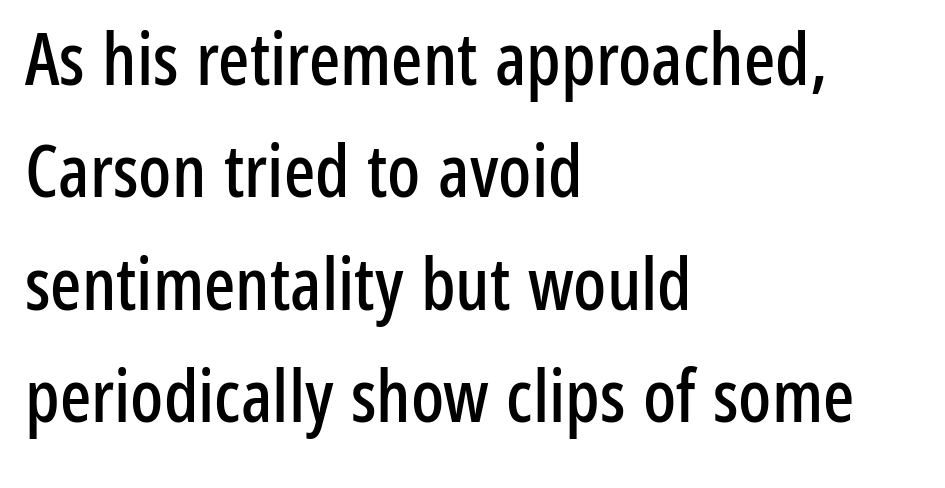
The image shows 73 px condensed sans-serif type, upright; set left-aligned, normal line spacing (1.54x), normal letter spacing, not underlined; low stroke contrast and a medium x-height.
